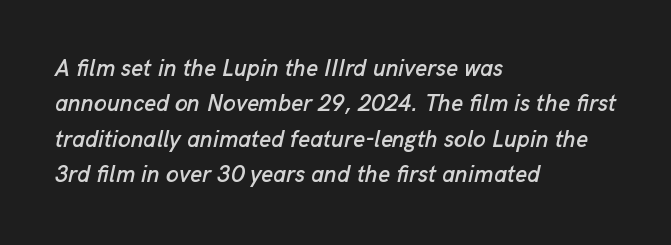
It's the slanting kind of type. Is the letter spacing exaggerated? No — it looks like the ordinary default. Short and long lines alike share a common starting point at left. Only glyphs here, with clear space below each row. Is there much room between lines? A standard amount, neither cramped nor airy.
